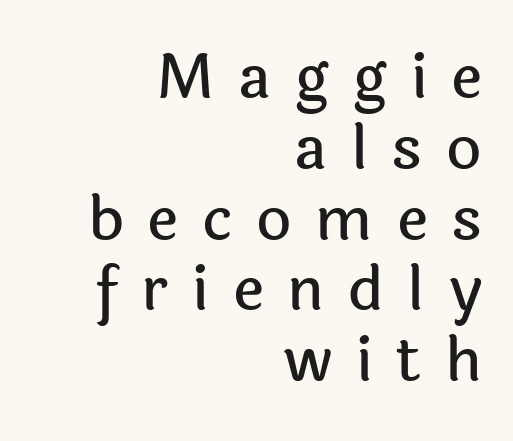
The image shows 61 px sans-serif type, upright; set right-aligned, line spacing 1.16x, unusually wide letter spacing (+0.39 em), not underlined; a medium x-height.
